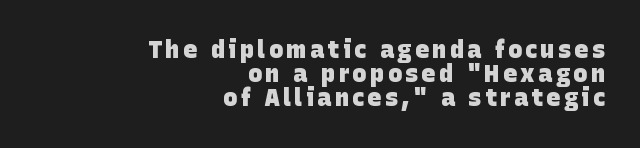
Q: Is the text bold? A: Yes.
Q: Is the text underlined? A: No.
Q: How is the paragraph aligned? A: Right-aligned.
Q: Is the spacing between lines tight, normal or loose? A: Tight.
